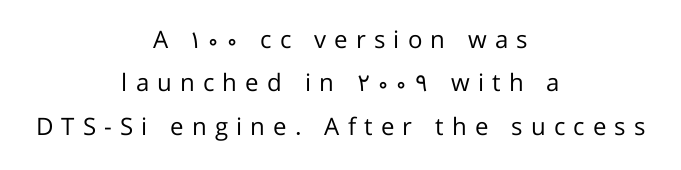
{"italic": "no", "bold": "no", "underline": "no", "align": "center", "line_spacing_ratio": 1.81, "letter_spacing": "wide", "letter_spacing_em": 0.34, "glyph_px": 24}
